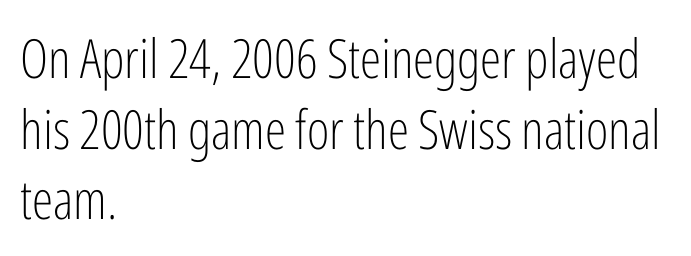
Teacher's note: observe the even left margin — that is flush-left alignment. This rendering employs a face without finishing strokes, i.e., a sans-serif. Letters have the restrained weight of plain body copy at most. Ordinary non-slanted type is in use.
